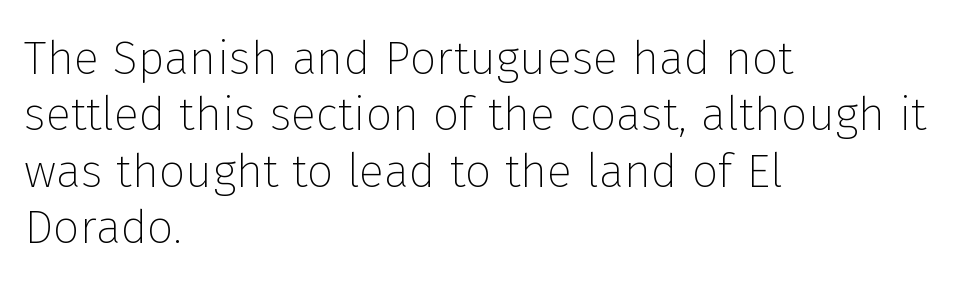
Words appear dense and cohesive because spacing is normal. This sample uses a sans-serif face. Anything drawn beneath the words? Only blank space. The letters advance in unequal steps, a hallmark of proportional type. These lines stack with their left ends in a neat column. The lettering holds an erect, upright posture throughout.
